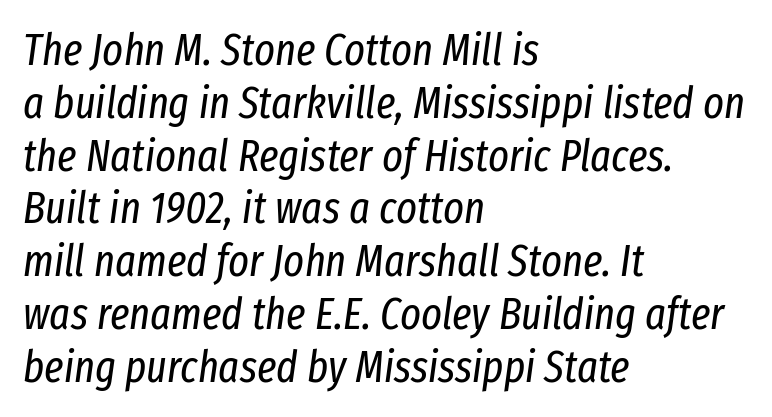
The string is rendered with underlining switched off. The face used here is proportionally spaced, like ordinary book or web type. Stem width sits at or under what a default text font uses. The font's italic variant was chosen for this text.
